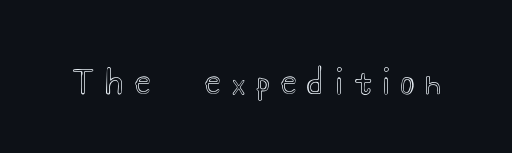
{"italic": "no", "width": "wide", "x_height": "small", "monospaced": "no", "underline": "no", "letter_spacing": "wide", "letter_spacing_em": 0.33, "glyph_px": 33}
